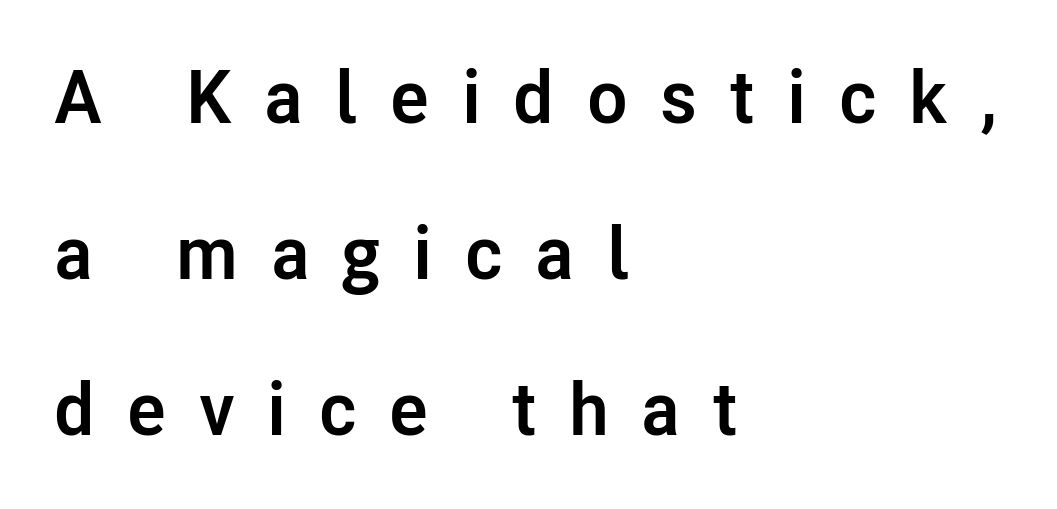
In terms of posture, this sample is upright. The glyphs are unaccompanied by any horizontal stroke below them. Quick note: interline space is abundant. Compared with a centered layout, this one pins lines to the left instead. Is this a sans? Yes — the strokes have no serifs. Inter-character spacing is expanded well beyond the font's built-in metrics.
